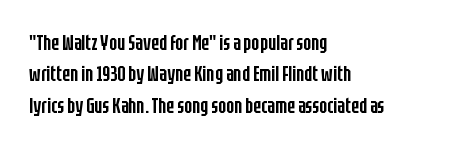
{"italic": "no", "bold": "semi", "underline": "no", "align": "left", "line_spacing": "normal", "line_spacing_ratio": 1.5, "letter_spacing": "normal", "letter_spacing_em": 0.0, "glyph_px": 21}
